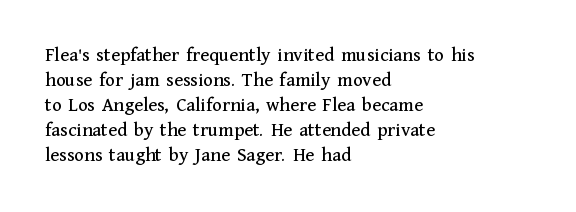
The space between consecutive lines is moderate. The area under the type is left untouched. The letters sit at their default tracking, neither squeezed nor spread. If you drew a line through each stem, it would be perfectly vertical. This rendering uses left alignment, leaving the right contour irregular.
